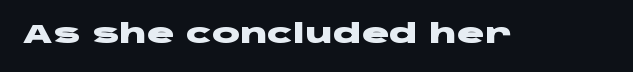
Only glyphs here, with clear space below each row. Rendered with straight, roman letterforms. The glyphs have the mass of a bold cut. Observe the ordinary spacing: letters are neighbours, not strangers.
